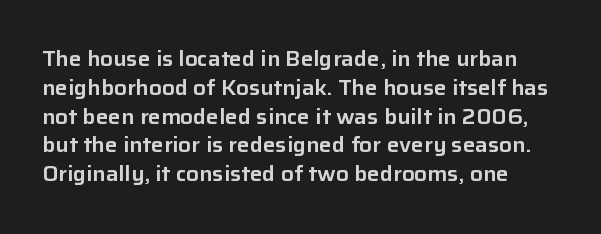
The image shows 21 px text type, upright; set normal line spacing (1.37x), normal letter spacing, not underlined.
